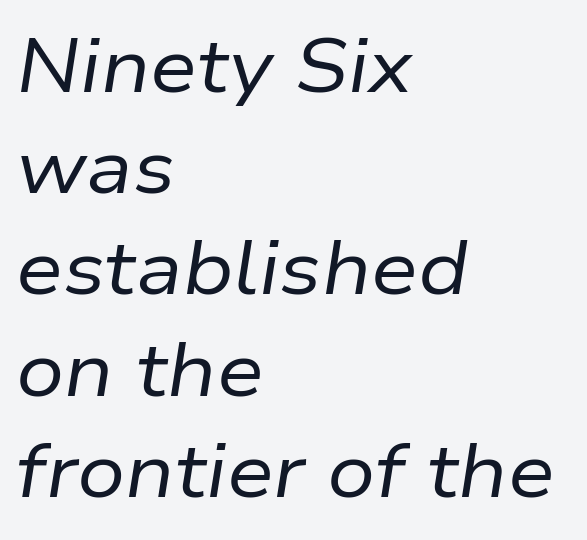
The image shows 75 px regular-weight type, italic (leaning right); set left-aligned, normal line spacing (1.35x), normal letter spacing, not underlined; low stroke contrast and a medium x-height.
